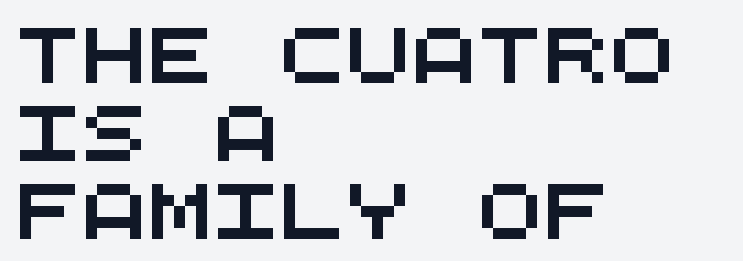
The image shows 55 px wide sans-serif type, monospaced; set left-aligned, normal line spacing (1.42x), normal letter spacing, not underlined; medium stroke contrast and a large x-height.
